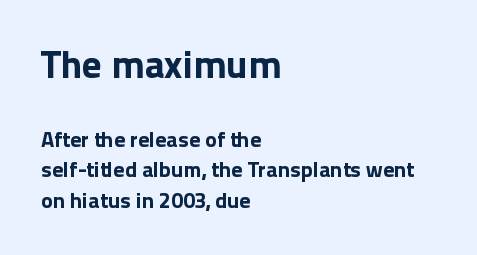
Q: Is the text bold? A: Yes.
Q: Is the text italic (slanted)? A: No, it is upright.
Q: Is the typeface a serif or a sans-serif typeface? A: Sans-serif.
Q: Is the text underlined? A: No.
Q: How is the paragraph aligned? A: Left-aligned.
Q: Is the spacing between letters normal or unusually wide? A: Normal.
Q: Is the spacing between lines tight, normal or loose? A: Normal.
Q: Which block of text is set in a larger size, the first (top) or the second (bottom)? A: The first (top) one.
Q: Width (condensed, normal, or wide)? A: Normal.
Q: x-height? A: Medium.
Q: Monospaced? A: No.
